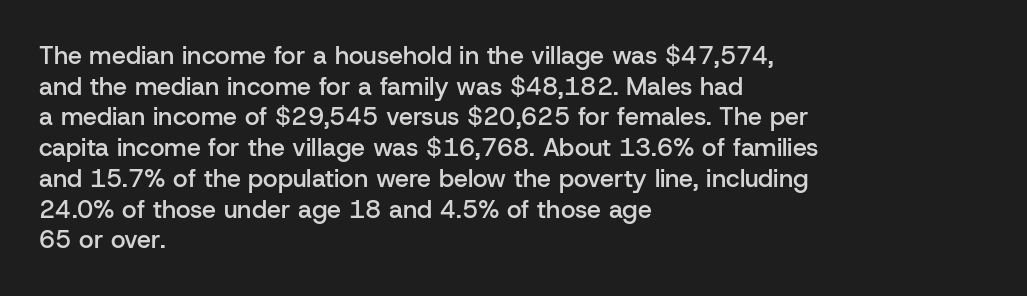
The text block is weighted toward the left margin, trailing off unevenly rightward. What weight is shown? A semibold, between regular and bold. Look at the tracking — it's just the regular setting, nothing added. Quick note: not italic, upright. A bare baseline throughout the passage.
